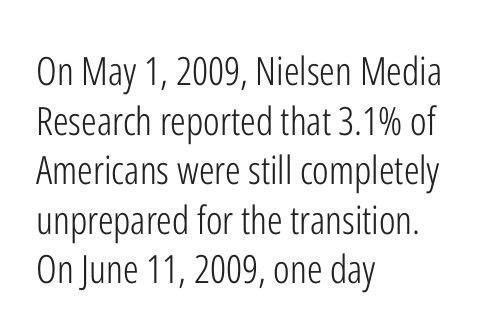
{"serif": "no", "italic": "no", "bold": "no", "weight": "light", "width": "condensed", "stroke_contrast": "low", "x_height": "medium", "monospaced": "no", "underline": "no", "align": "left", "line_spacing": "normal", "line_spacing_ratio": 1.27, "letter_spacing": "normal", "letter_spacing_em": 0.0, "glyph_px": 39}
